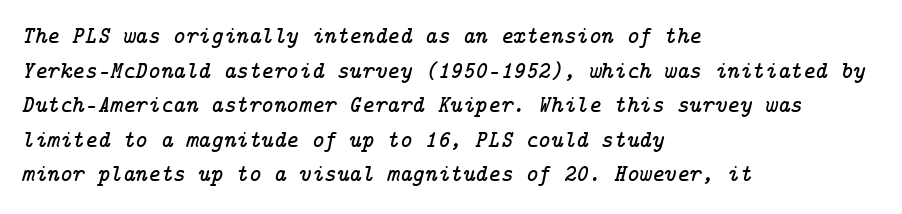
Q: Is the text italic (slanted)? A: Yes, it leans right by about 14 degrees.
Q: Is the text underlined? A: No.
Q: How is the paragraph aligned? A: Left-aligned.
Q: Is the spacing between letters normal or unusually wide? A: Normal.
Q: Is the spacing between lines tight, normal or loose? A: Normal.
